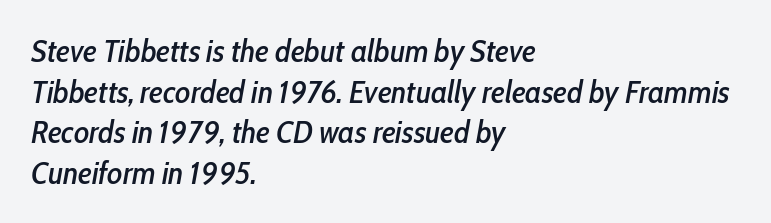
Q: Is the text italic (slanted)? A: Yes, it leans right by about 10 degrees.
Q: Is the text underlined? A: No.
Q: How is the paragraph aligned? A: Left-aligned.
Q: Is the spacing between letters normal or unusually wide? A: Normal.
Q: Is the spacing between lines tight, normal or loose? A: Normal.
Q: Width (condensed, normal, or wide)? A: Condensed.
Q: Stroke contrast? A: Low.
Q: x-height? A: Medium.
Q: Monospaced? A: No.
